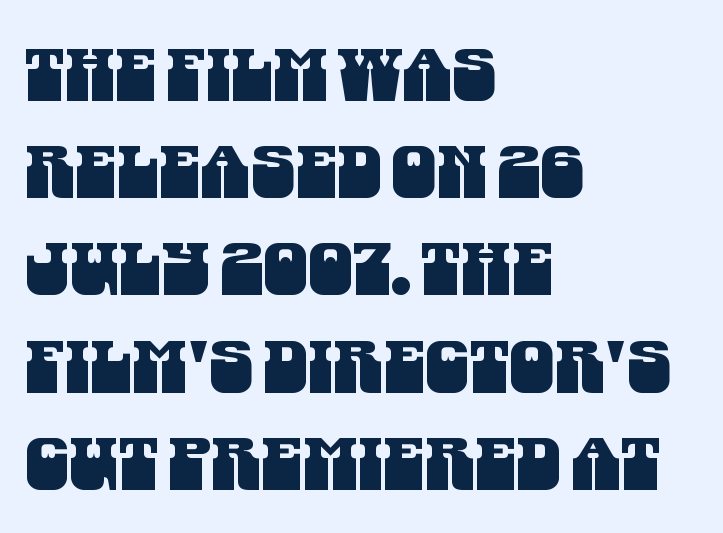
The image shows 72 px condensed sans-serif type; set left-aligned, normal line spacing (1.35x), normal letter spacing, not underlined; medium stroke contrast and a large x-height.
